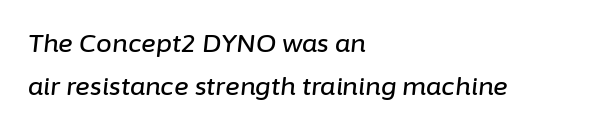
The image shows 25 px text type, italic (leaning right); set left-aligned, line spacing 1.73x, normal letter spacing, not underlined.
